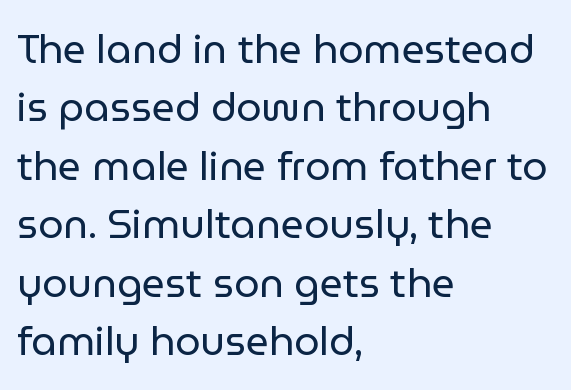
{"serif": "no", "italic": "no", "bold": "no", "weight": "regular", "width": "normal", "stroke_contrast": "low", "x_height": "medium", "monospaced": "no", "underline": "no", "align": "left", "line_spacing": "normal", "line_spacing_ratio": 1.46, "letter_spacing": "normal", "letter_spacing_em": 0.0, "glyph_px": 40}
